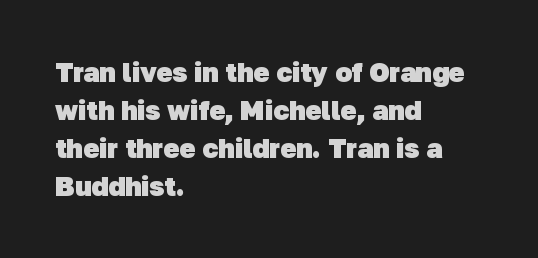
{"bold": "yes", "underline": "no", "align": "left", "line_spacing": "normal", "line_spacing_ratio": 1.41, "letter_spacing": "normal", "letter_spacing_em": 0.0, "glyph_px": 27}
